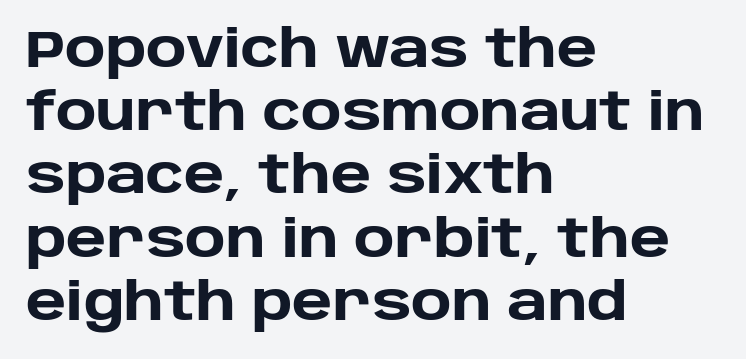
Q: Is the text bold? A: Yes.
Q: Is the text italic (slanted)? A: No, it is upright.
Q: Is the typeface a serif or a sans-serif typeface? A: Sans-serif.
Q: Is the text underlined? A: No.
Q: How is the paragraph aligned? A: Left-aligned.
Q: Is the spacing between letters normal or unusually wide? A: Normal.
Q: Width (condensed, normal, or wide)? A: Normal.
Q: Stroke contrast? A: Low.
Q: x-height? A: Large.
Q: Monospaced? A: No.
